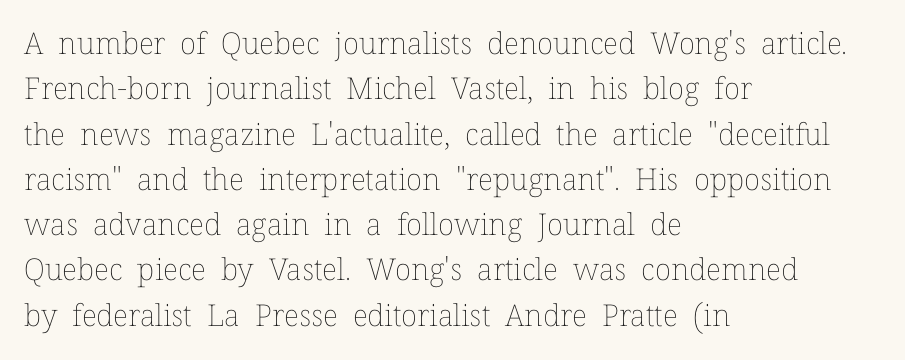
Type without underlining. Each new line begins a customary step beneath the previous one. The ragged edge is on the right, which tells us the setting is flush left. The axis of the letterforms is exactly vertical.
